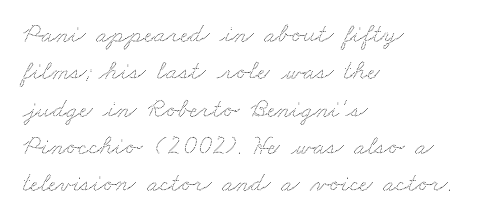
The image shows 27 px text type; set left-aligned, normal line spacing (1.38x), normal letter spacing, not underlined.
